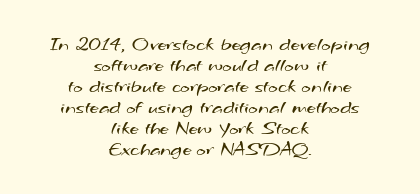
Leading is clearly below the norm, producing a dense column. Bare-footed words on every line. Leftover space on each line is divided equally before and after the words. The letters look calm and open, with moderate or lighter stems. Default kerning and tracking; the words read as compact shapes.
